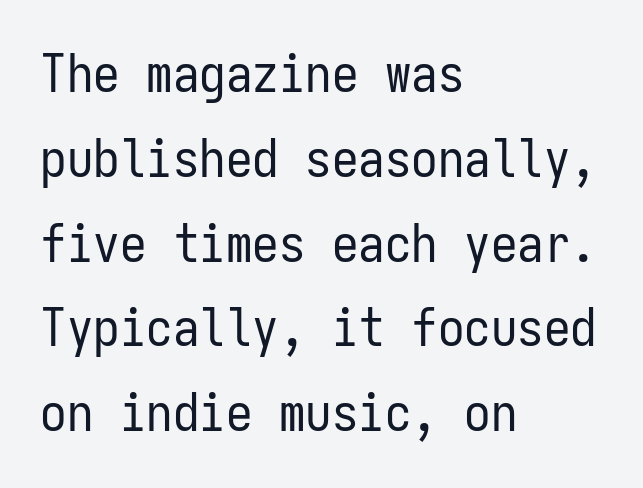
The image shows 53 px regular-weight, condensed sans-serif type, upright, monospaced; set left-aligned, normal line spacing (1.6x), normal letter spacing, not underlined; low stroke contrast and a medium x-height.
